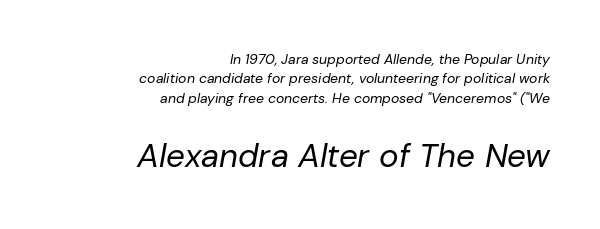
Q: Is the text bold? A: No.
Q: Is the text italic (slanted)? A: Yes, it leans right by about 10 degrees.
Q: Is the text underlined? A: No.
Q: How is the paragraph aligned? A: Right-aligned.
Q: Is the spacing between letters normal or unusually wide? A: Normal.
Q: Is the spacing between lines tight, normal or loose? A: Normal.
Q: Which block of text is set in a larger size, the first (top) or the second (bottom)? A: The second (bottom) one.
Q: Width (condensed, normal, or wide)? A: Normal.
Q: Stroke contrast? A: Low.
Q: x-height? A: Medium.
Q: Monospaced? A: No.
